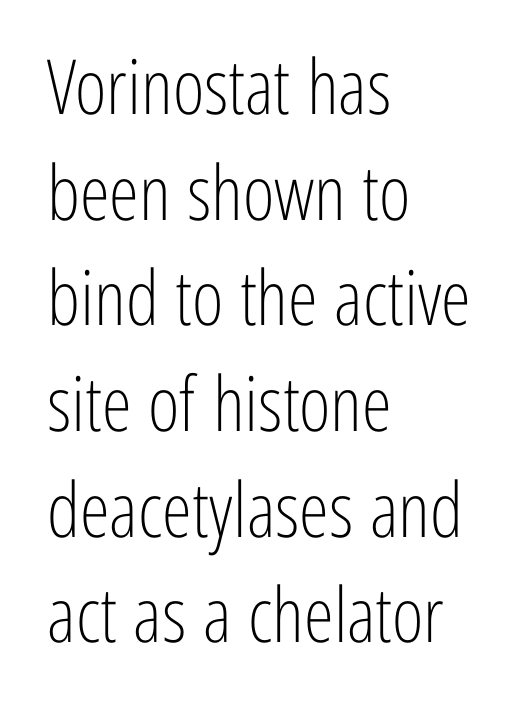
The image shows 76 px light, condensed sans-serif type, upright; set left-aligned, normal line spacing (1.39x), normal letter spacing, not underlined; low stroke contrast and a medium x-height.
